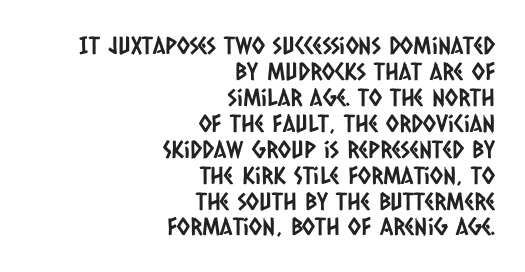
The image shows 24 px text type; set right-aligned, tight line spacing (1.08x), normal letter spacing, not underlined.
